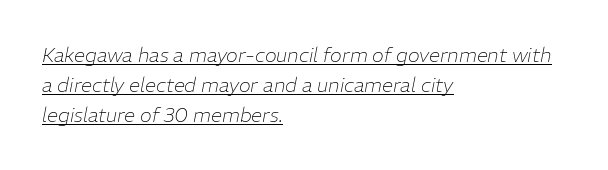
{"italic": "yes", "lean": "right", "slant_degrees": 11, "bold": "no", "underline": "yes", "align": "left", "line_spacing": "normal", "line_spacing_ratio": 1.5, "letter_spacing": "normal", "letter_spacing_em": 0.0, "glyph_px": 20}
